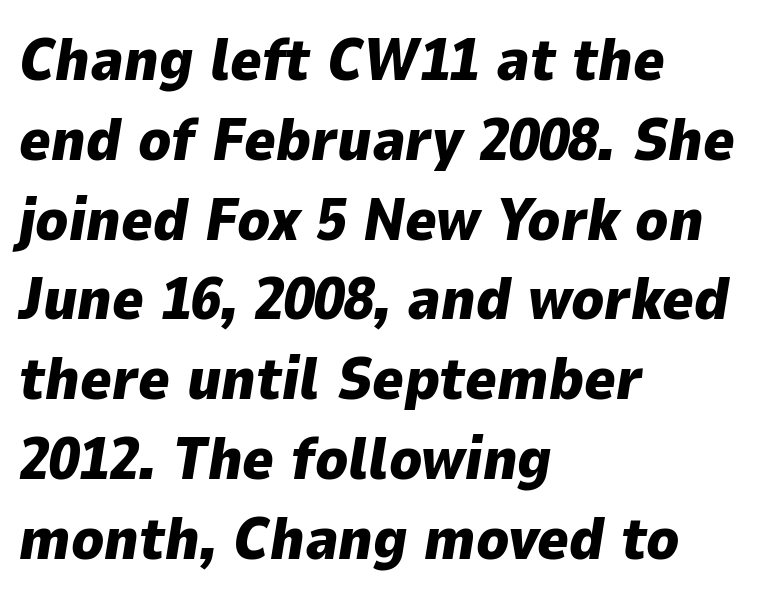
The image shows 60 px heavy type, italic (leaning right); set left-aligned, normal line spacing (1.33x), normal letter spacing, not underlined; low stroke contrast and a medium x-height.
